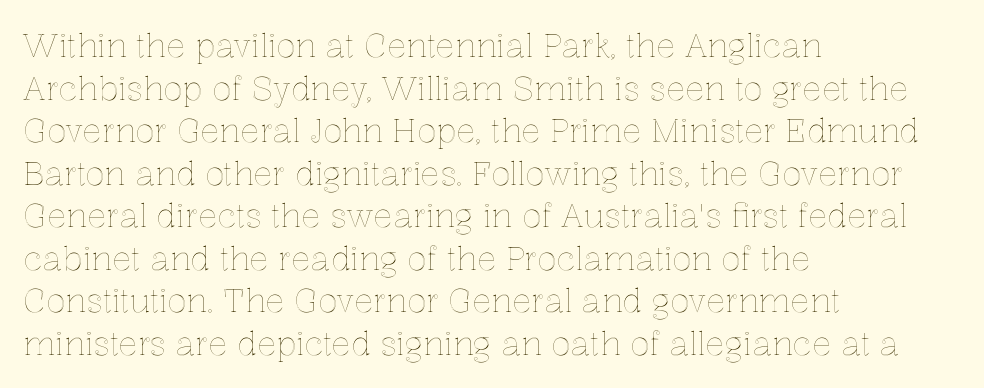
The image shows 32 px text type, upright; set left-aligned, normal line spacing (1.33x), normal letter spacing, not underlined; a medium x-height.
